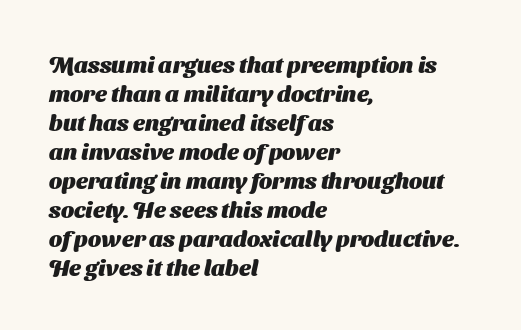
The image shows 23 px bold type; set left-aligned, normal line spacing (1.26x), normal letter spacing, not underlined.
